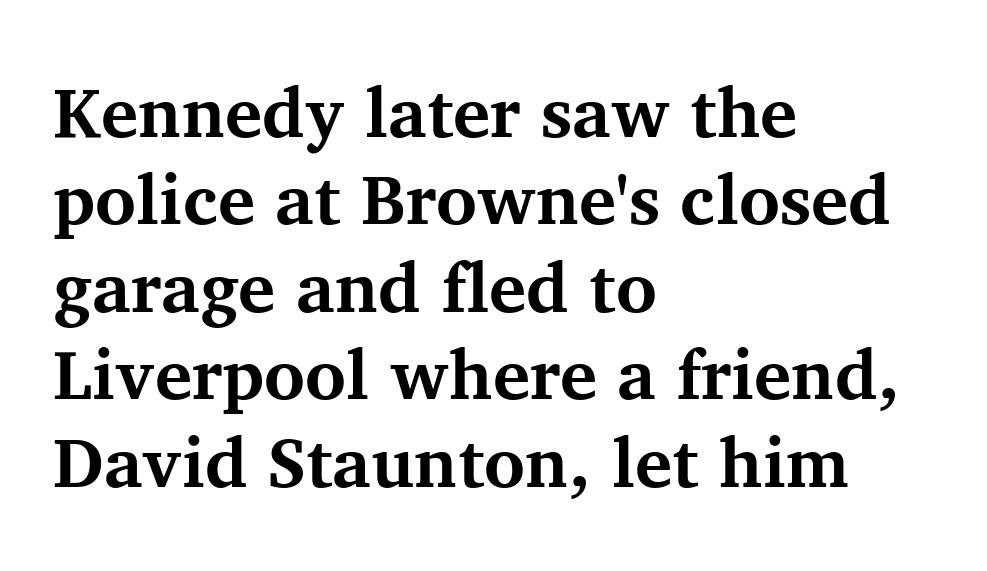
{"serif": "yes", "italic": "no", "bold": "yes", "weight": "bold", "width": "normal", "stroke_contrast": "medium", "x_height": "medium", "monospaced": "no", "underline": "no", "align": "left", "line_spacing": "normal", "line_spacing_ratio": 1.25, "letter_spacing": "normal", "letter_spacing_em": 0.0, "glyph_px": 70}
